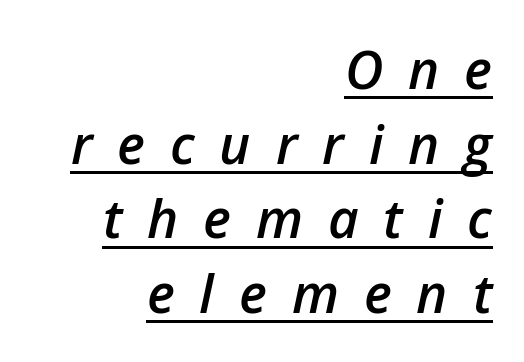
Q: Is the text bold? A: Semi-bold.
Q: Is the text italic (slanted)? A: Yes, it leans right by about 12 degrees.
Q: Is the text underlined? A: Yes.
Q: How is the paragraph aligned? A: Right-aligned.
Q: Is the spacing between letters normal or unusually wide? A: Unusually wide.
Q: Is the spacing between lines tight, normal or loose? A: Normal.
Q: Width (condensed, normal, or wide)? A: Normal.
Q: Stroke contrast? A: Low.
Q: x-height? A: Medium.
Q: Monospaced? A: No.
